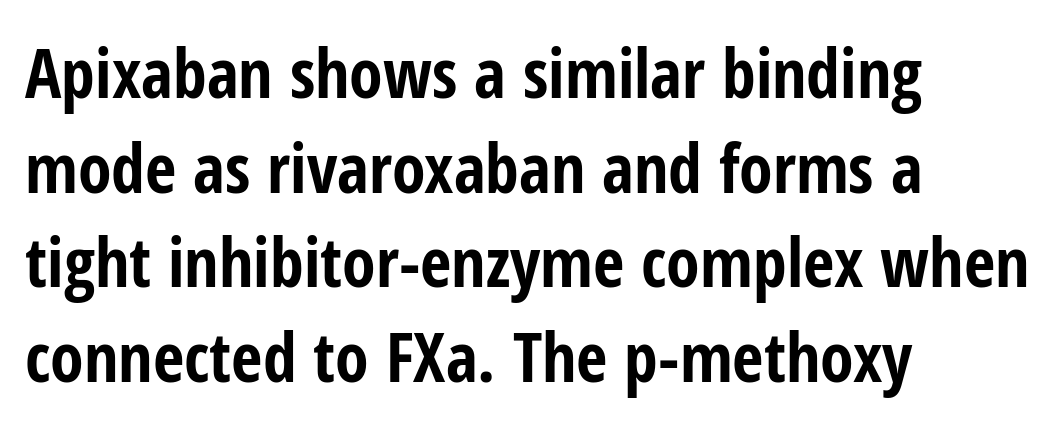
Weight: bold. Compared with typical body copy, the letter spacing here is the same. A typesetter would call this leading conventional body-copy spacing. Line beginnings align vertically; line endings do not. You could not count columns in this text — the font is proportionally spaced. Unlike italic type, these characters show no tilt at all.
